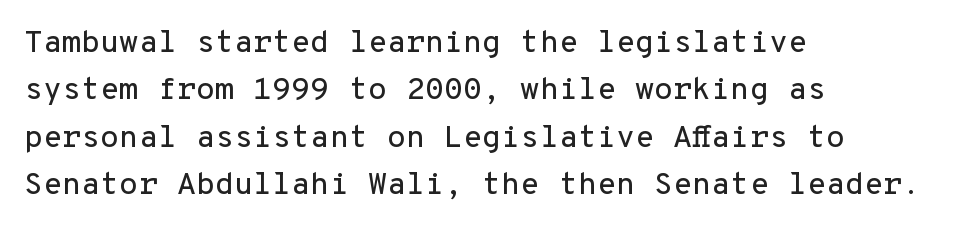
{"serif": "no", "italic": "no", "width": "normal", "stroke_contrast": "low", "x_height": "medium", "monospaced": "yes", "underline": "no", "align": "left", "line_spacing": "normal", "line_spacing_ratio": 1.53, "letter_spacing": "normal", "letter_spacing_em": 0.0, "glyph_px": 31}
